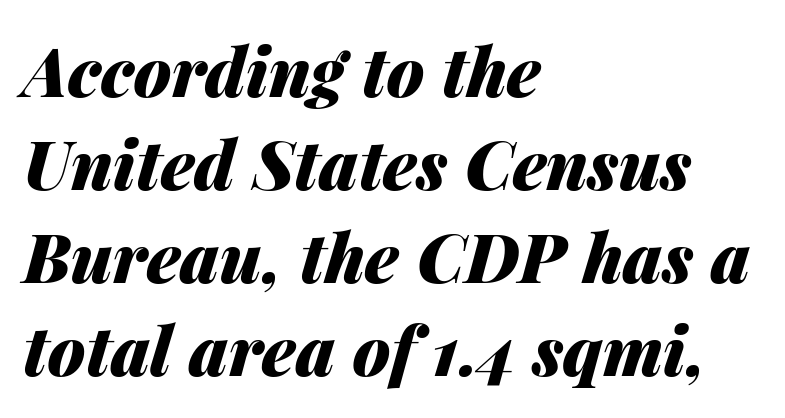
Q: Is the text bold? A: Yes.
Q: Is the text italic (slanted)? A: Yes, it leans right by about 14 degrees.
Q: Is the text underlined? A: No.
Q: How is the paragraph aligned? A: Left-aligned.
Q: Is the spacing between letters normal or unusually wide? A: Normal.
Q: Is the spacing between lines tight, normal or loose? A: Normal.
Q: Width (condensed, normal, or wide)? A: Normal.
Q: Stroke contrast? A: Medium.
Q: x-height? A: Medium.
Q: Monospaced? A: No.
